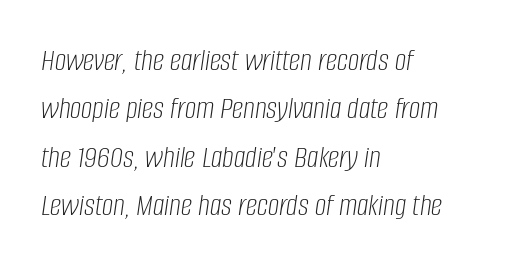
In terms of letterspacing, this is plain default setting. One-word summary of the alignment: left. Weight: not bold — regular or lighter. Nobody drew a line under any word here. Is there much room between lines? A standard amount, neither cramped nor airy.
